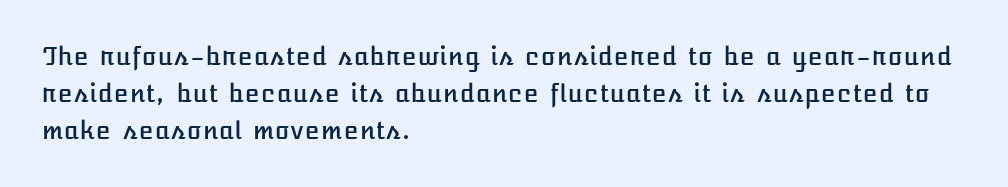
Q: Is the text italic (slanted)? A: No, it is upright.
Q: Is the text underlined? A: No.
Q: How is the paragraph aligned? A: Left-aligned.
Q: Is the spacing between letters normal or unusually wide? A: Normal.
Q: Is the spacing between lines tight, normal or loose? A: Normal.
